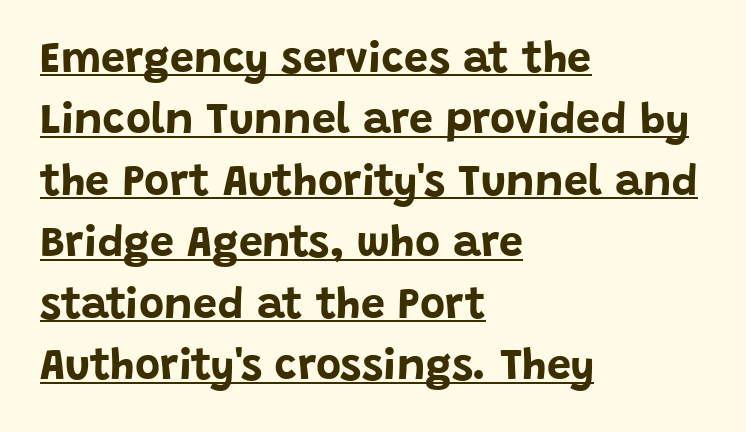
{"serif": "no", "italic": "no", "bold": "yes", "weight": "bold", "width": "normal", "stroke_contrast": "low", "x_height": "large", "monospaced": "no", "underline": "yes", "align": "left", "line_spacing": "normal", "line_spacing_ratio": 1.43, "letter_spacing": "normal", "letter_spacing_em": 0.0, "glyph_px": 43}
